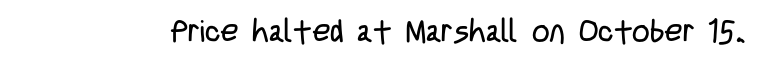
Summary of weight: not heavy and not bold. Classification — sans serif. If you drew a line through each stem, it would be perfectly vertical. The baseline area is clear. Spacing verdict: proportional, widths tailored to each character.
